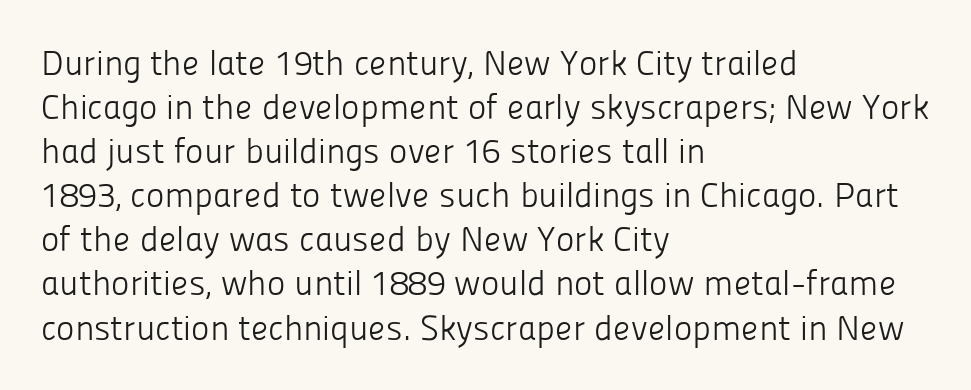
Unmarked baselines from the first word to the last. Is the type heavy? It reads as light-to-regular instead. This sample has the flowing, uneven cadence of proportional lettering. Students, observe: this is what conventionally led text looks like. Each line starts at the same left margin while the right side varies. I'd call this a sans setting — the letters go barefoot.
